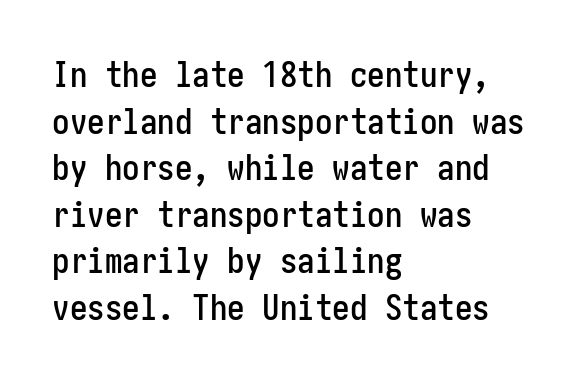
Q: Is the text italic (slanted)? A: No, it is upright.
Q: Is the typeface a serif or a sans-serif typeface? A: Sans-serif.
Q: Is the text underlined? A: No.
Q: How is the paragraph aligned? A: Left-aligned.
Q: Is the spacing between letters normal or unusually wide? A: Normal.
Q: Is the spacing between lines tight, normal or loose? A: Normal.
Q: Width (condensed, normal, or wide)? A: Condensed.
Q: Stroke contrast? A: Low.
Q: x-height? A: Medium.
